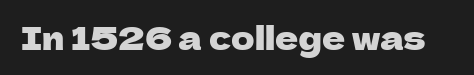
Rendered with straight, roman letterforms. You could not count columns in this text — the font is proportionally spaced. Rule under the text: the space is simply empty. The letters carry no serifs — their stems end cleanly without finishing strokes. This sample uses plain, unmodified letter spacing.
